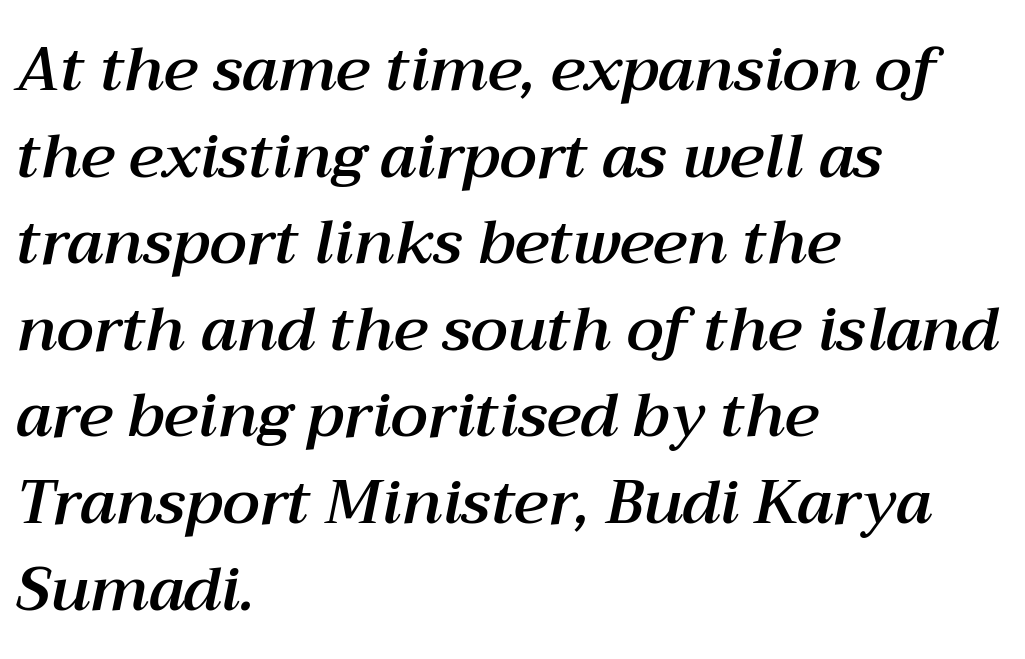
Q: Is the text italic (slanted)? A: Yes, it leans right by about 12 degrees.
Q: Is the text underlined? A: No.
Q: How is the paragraph aligned? A: Left-aligned.
Q: Is the spacing between letters normal or unusually wide? A: Normal.
Q: Is the spacing between lines tight, normal or loose? A: Normal.
Q: Width (condensed, normal, or wide)? A: Normal.
Q: Stroke contrast? A: Medium.
Q: x-height? A: Medium.
Q: Monospaced? A: No.
